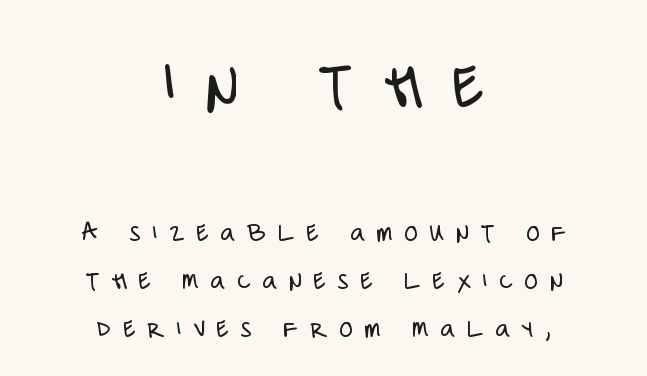
The image shows 71 px light, condensed sans-serif type, upright; set centered, line spacing 1.71x, unusually wide letter spacing (+0.42 em), not underlined; the first (top) block is 2.54x larger; low stroke contrast and a large x-height.
